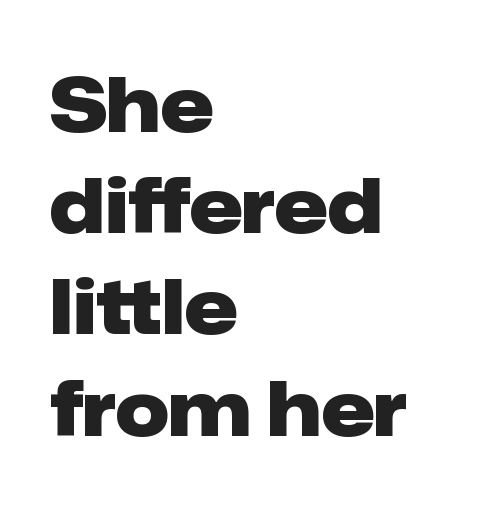
{"serif": "no", "italic": "no", "bold": "yes", "weight": "heavy", "width": "normal", "stroke_contrast": "low", "x_height": "medium", "monospaced": "no", "underline": "no", "align": "left", "line_spacing": "normal", "line_spacing_ratio": 1.35, "letter_spacing": "normal", "letter_spacing_em": 0.0, "glyph_px": 75}
